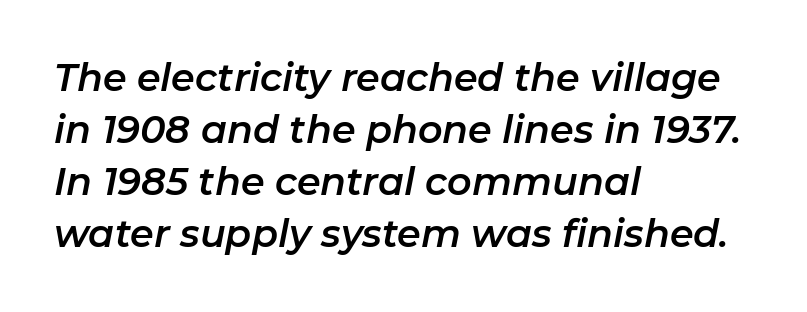
Regarding leading, the lines here are spaced in the standard way. The specimen omits any rule beneath the text block's lines. The rendering keeps characters at their native spacing. The passage is arranged the way most books set body copy — flush left.
